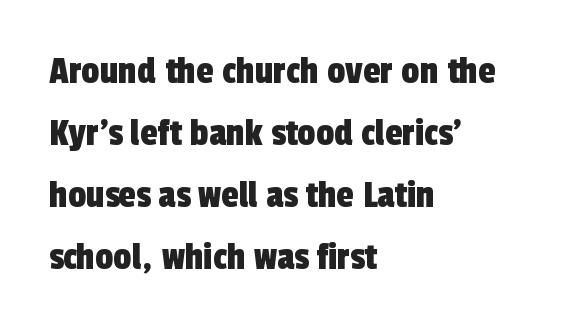
{"serif": "no", "width": "condensed", "x_height": "medium", "monospaced": "no", "underline": "no", "align": "left", "line_spacing": "normal", "line_spacing_ratio": 1.55, "letter_spacing": "normal", "letter_spacing_em": 0.0, "glyph_px": 40}
